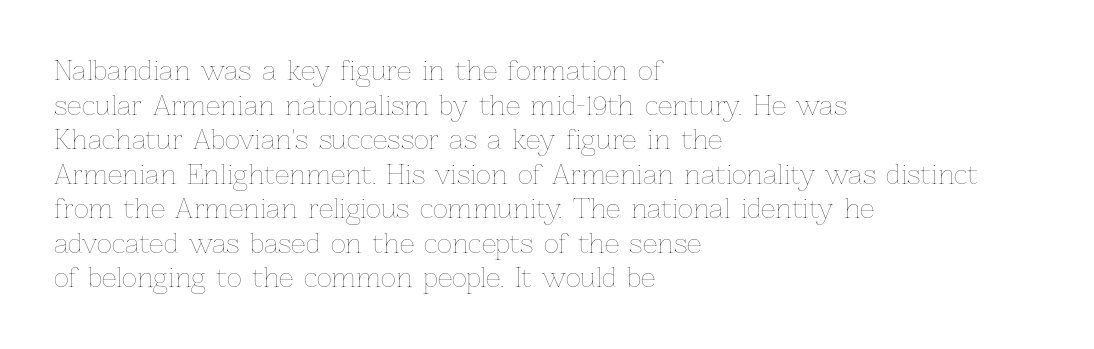
No chunkiness to these letters — they're not bold. A classic flush-left, rag-right setting is used for this passage. One glance says typical: line gaps are just what's usual. The letters sit at their default tracking, neither squeezed nor spread.
